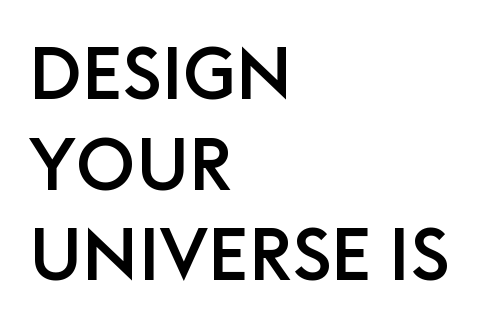
Short note: letters normally spaced. All the whitespace from short lines collects on the right. Designer's note — italics off, roman on. The font family rendered here belongs to the sans-serif group.
